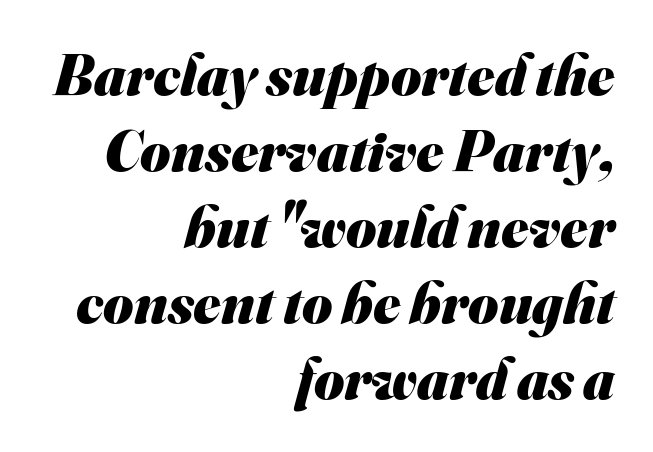
{"serif": "no", "bold": "yes", "weight": "heavy", "width": "normal", "stroke_contrast": "medium", "x_height": "small", "monospaced": "no", "underline": "no", "align": "right", "line_spacing": "normal", "line_spacing_ratio": 1.31, "letter_spacing": "normal", "letter_spacing_em": 0.0, "glyph_px": 58}
